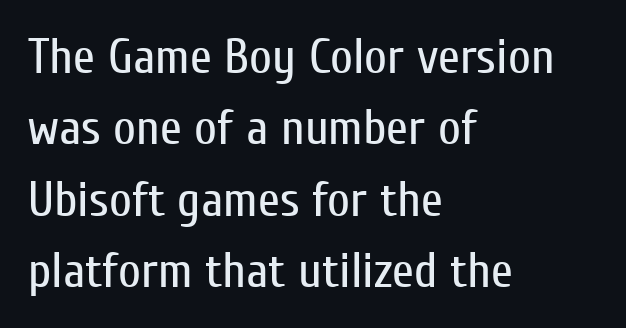
{"serif": "no", "italic": "no", "bold": "no", "weight": "regular", "width": "condensed", "stroke_contrast": "low", "x_height": "medium", "monospaced": "no", "underline": "no", "align": "left", "line_spacing": "normal", "line_spacing_ratio": 1.43, "letter_spacing": "normal", "letter_spacing_em": 0.0, "glyph_px": 50}
